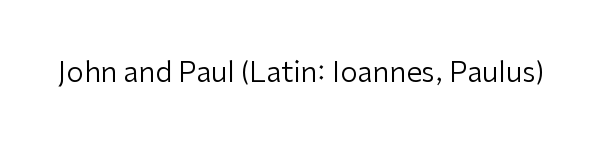
The image shows 28 px regular-weight sans-serif type, upright; set normal letter spacing, not underlined; low stroke contrast and a medium x-height.
